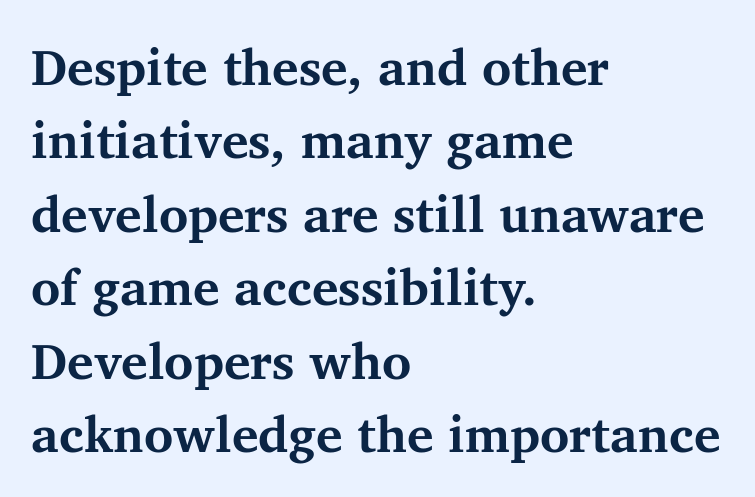
Q: Is the text bold? A: Yes.
Q: Is the text italic (slanted)? A: No, it is upright.
Q: Is the typeface a serif or a sans-serif typeface? A: Serif.
Q: Is the text underlined? A: No.
Q: How is the paragraph aligned? A: Left-aligned.
Q: Is the spacing between letters normal or unusually wide? A: Normal.
Q: Is the spacing between lines tight, normal or loose? A: Normal.
Q: Width (condensed, normal, or wide)? A: Normal.
Q: Stroke contrast? A: Medium.
Q: x-height? A: Medium.
Q: Monospaced? A: No.
